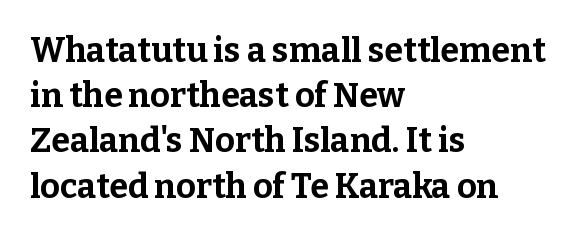
Q: Is the text bold? A: Yes.
Q: Is the text italic (slanted)? A: No, it is upright.
Q: Is the typeface a serif or a sans-serif typeface? A: Serif.
Q: Is the text underlined? A: No.
Q: How is the paragraph aligned? A: Left-aligned.
Q: Is the spacing between letters normal or unusually wide? A: Normal.
Q: Is the spacing between lines tight, normal or loose? A: Normal.
Q: Width (condensed, normal, or wide)? A: Normal.
Q: Stroke contrast? A: Low.
Q: x-height? A: Medium.
Q: Monospaced? A: No.
